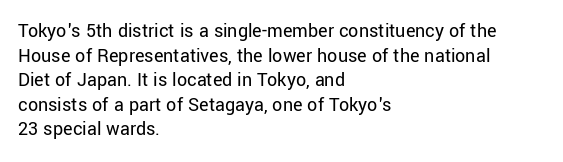
{"italic": "no", "bold": "no", "underline": "no", "align": "left", "line_spacing_ratio": 1.23, "letter_spacing": "normal", "letter_spacing_em": 0.0, "glyph_px": 20}
